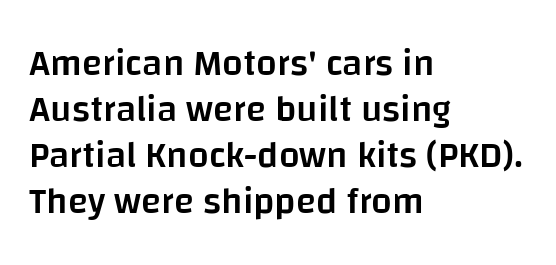
{"serif": "no", "italic": "no", "bold": "semi", "weight": "semibold", "width": "normal", "stroke_contrast": "low", "x_height": "large", "monospaced": "no", "underline": "no", "align": "left", "line_spacing_ratio": 1.24, "letter_spacing": "normal", "letter_spacing_em": 0.0, "glyph_px": 37}
